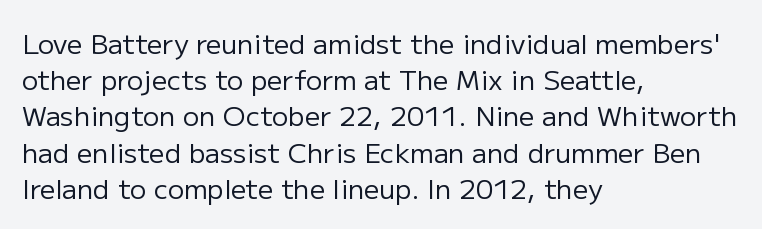
{"italic": "no", "bold": "no", "underline": "no", "align": "left", "line_spacing": "normal", "line_spacing_ratio": 1.34, "letter_spacing": "normal", "letter_spacing_em": 0.0, "glyph_px": 27}
